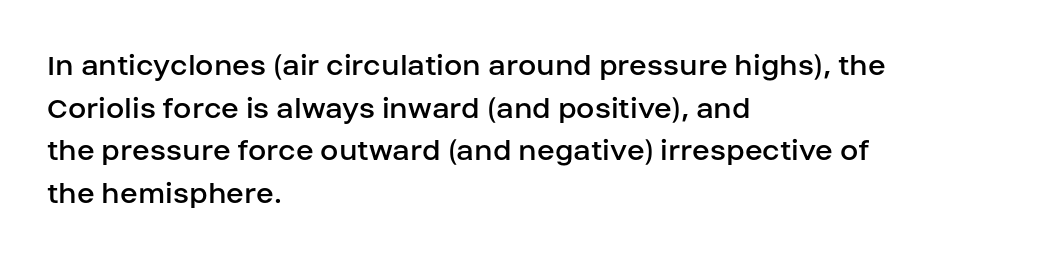
{"serif": "no", "italic": "no", "bold": "no", "weight": "regular", "width": "normal", "stroke_contrast": "low", "x_height": "large", "monospaced": "no", "underline": "no", "align": "left", "line_spacing": "normal", "line_spacing_ratio": 1.29, "letter_spacing": "normal", "letter_spacing_em": 0.0, "glyph_px": 33}
